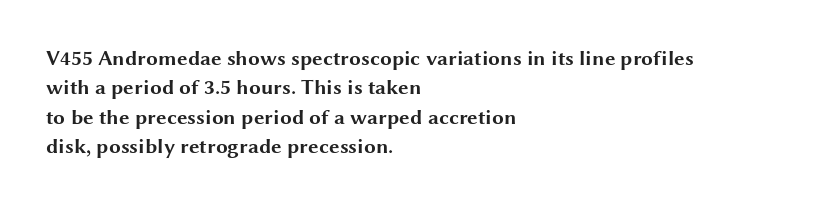
The image shows 21 px bold type, upright; set left-aligned, normal line spacing (1.4x), normal letter spacing, not underlined.
